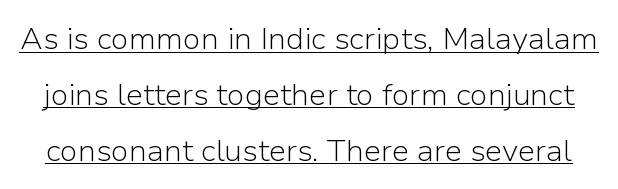
{"serif": "no", "italic": "no", "bold": "no", "weight": "light", "width": "normal", "stroke_contrast": "low", "x_height": "medium", "monospaced": "no", "underline": "yes", "line_spacing_ratio": 1.8, "letter_spacing": "normal", "letter_spacing_em": 0.0, "glyph_px": 31}
